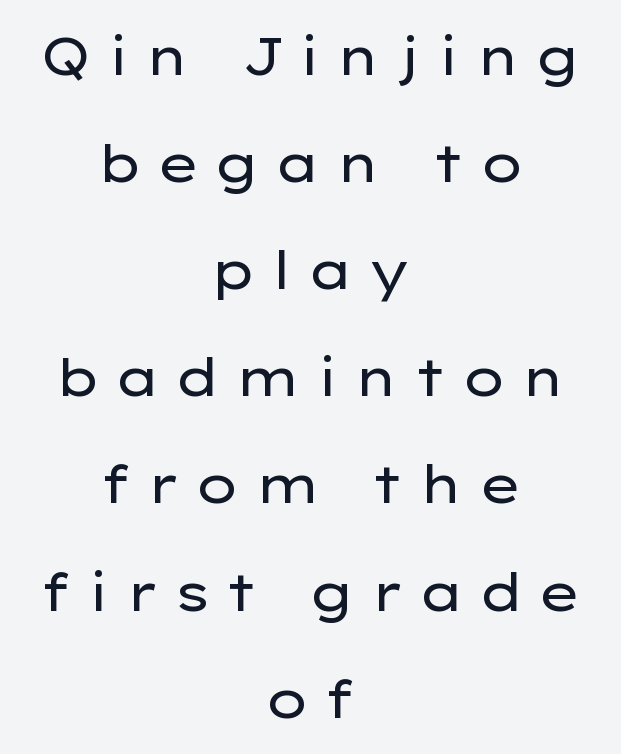
{"serif": "no", "italic": "no", "bold": "no", "weight": "regular", "width": "wide", "stroke_contrast": "low", "x_height": "medium", "monospaced": "no", "underline": "no", "align": "center", "line_spacing": "loose", "line_spacing_ratio": 2.06, "letter_spacing": "wide", "letter_spacing_em": 0.27, "glyph_px": 52}
